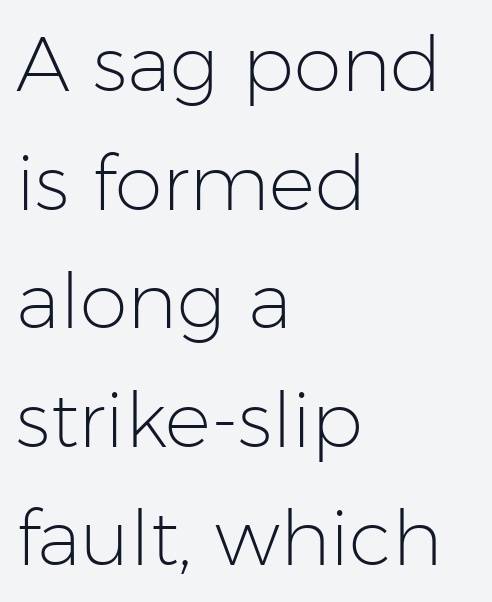
Horizontal bands of white between lines are of average thickness. Varying glyph widths throughout — classic text-font behaviour. The space directly below the letters is spotless. The typesetting does not lean heavy: it is not bold.
